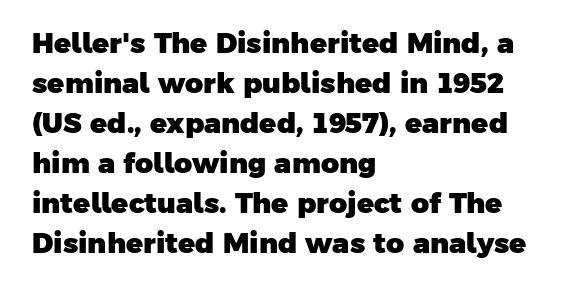
Q: Is the text bold? A: Yes.
Q: Is the typeface a serif or a sans-serif typeface? A: Sans-serif.
Q: Is the text underlined? A: No.
Q: How is the paragraph aligned? A: Left-aligned.
Q: Is the spacing between letters normal or unusually wide? A: Normal.
Q: Is the spacing between lines tight, normal or loose? A: Normal.
Q: Width (condensed, normal, or wide)? A: Normal.
Q: Stroke contrast? A: Low.
Q: x-height? A: Medium.
Q: Monospaced? A: No.
